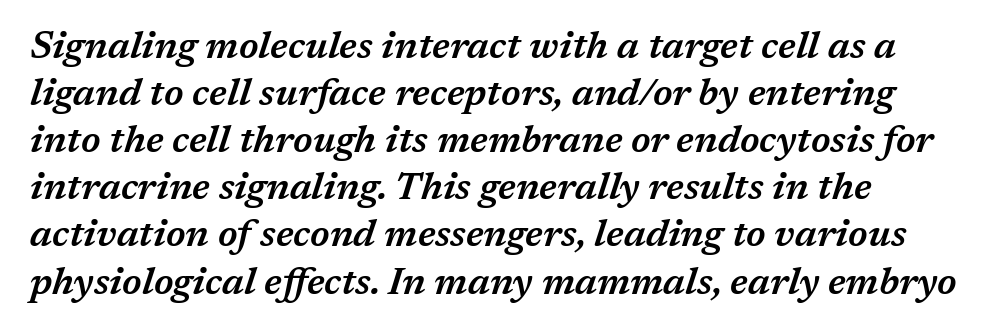
Firm but not heavy-handed strokes: this text is semibold. No extra tracking has been applied to these lines. Anything drawn beneath the words? Only blank space. The face used here has a pronounced slope to its letters. A typesetter would call this proportional, since set widths differ per character.
